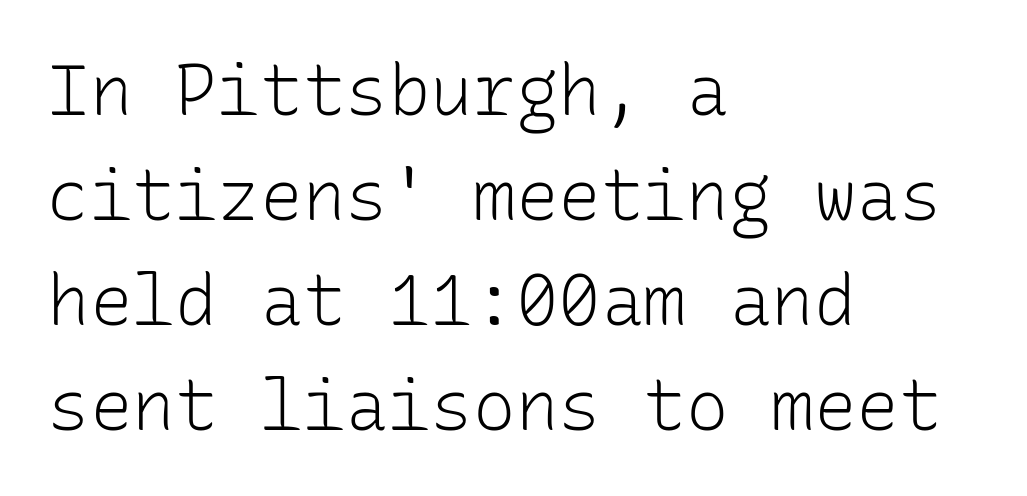
The image shows 71 px light sans-serif type, upright, monospaced; set left-aligned, normal line spacing (1.48x), normal letter spacing, not underlined; low stroke contrast and a medium x-height.
